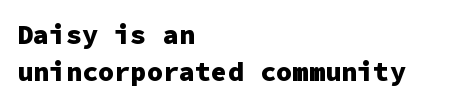
{"italic": "no", "bold": "yes", "underline": "no", "align": "left", "line_spacing": "normal", "line_spacing_ratio": 1.36, "letter_spacing": "normal", "letter_spacing_em": 0.0, "glyph_px": 27}
